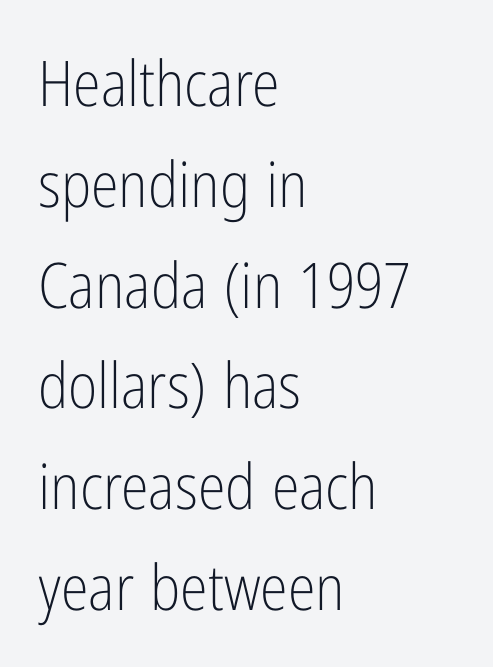
Glyph-to-glyph distance matches everyday printed text. Stems here are at most as thick as an everyday book face. The face used here is proportionally spaced, like ordinary book or web type. Unlike a traditional serif, this face leaves its strokes unadorned. All the whitespace from short lines collects on the right.
